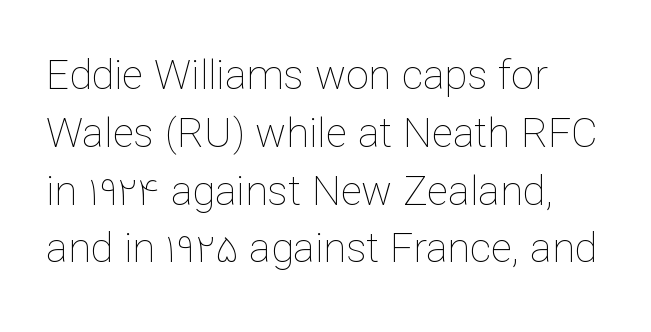
Line spacing here is normal. Counters stay open thanks to moderate or lighter strokes. Posture: vertical. All the whitespace from short lines collects on the right. Tracking value appears to be zero — textbook default spacing.
